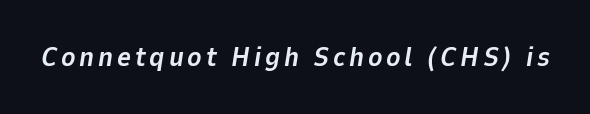
{"italic": "yes", "lean": "right", "slant_degrees": 9, "bold": "yes", "underline": "no", "glyph_px": 27}
